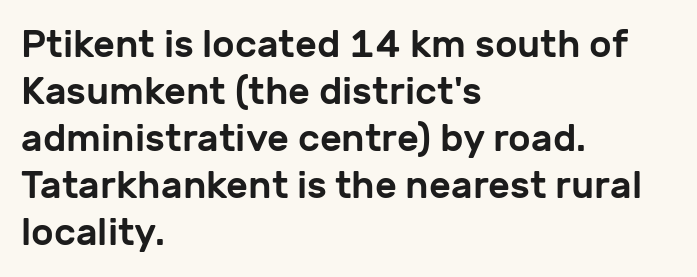
The image shows 38 px sans-serif type, upright; set left-aligned, line spacing 1.24x, normal letter spacing, not underlined; low stroke contrast and a medium x-height.
